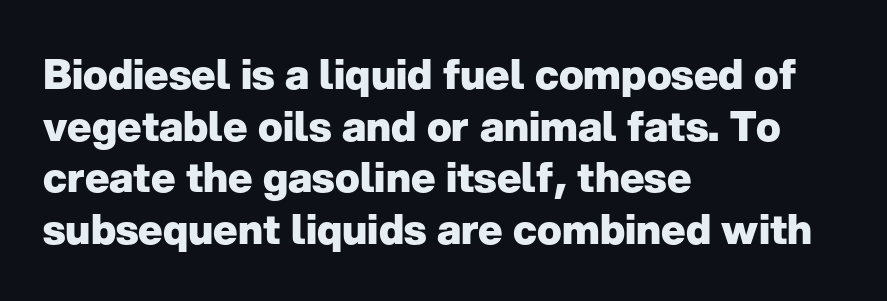
{"serif": "no", "italic": "no", "bold": "yes", "weight": "heavy", "width": "normal", "stroke_contrast": "low", "x_height": "medium", "monospaced": "no", "underline": "no", "align": "left", "line_spacing": "normal", "line_spacing_ratio": 1.26, "letter_spacing": "normal", "letter_spacing_em": 0.0, "glyph_px": 41}
